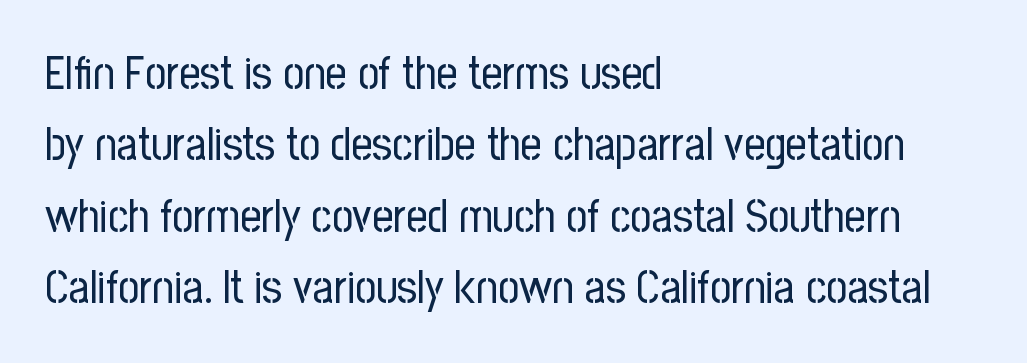
This rendering features lettering with no underline. The rendering anchors every line to the left-hand side. Typographically, this falls in the sans-serif category. Is this a fixed-width face? No — the glyphs have proportional, varying widths.
